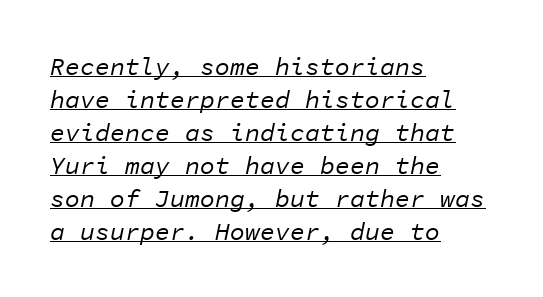
{"italic": "yes", "lean": "right", "slant_degrees": 11, "bold": "no", "underline": "yes", "align": "left", "line_spacing": "normal", "line_spacing_ratio": 1.32, "letter_spacing": "normal", "letter_spacing_em": 0.0, "glyph_px": 25}
